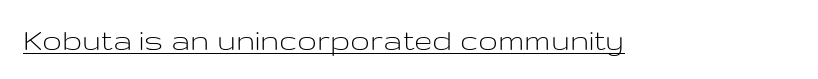
These glyphs show unthickened strokes, regular width or finer. Quick note: underline on. Looks like regular typesetting: each glyph gets only the width it needs. I'd call this a sans setting — the letters go barefoot. In terms of posture, this sample is upright.
